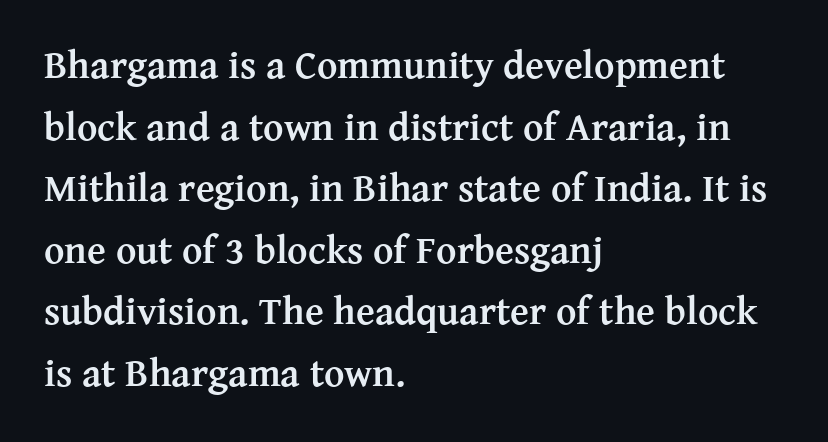
Q: Is the text bold? A: Yes.
Q: Is the text italic (slanted)? A: No, it is upright.
Q: Is the typeface a serif or a sans-serif typeface? A: Serif.
Q: Is the text underlined? A: No.
Q: How is the paragraph aligned? A: Left-aligned.
Q: Is the spacing between letters normal or unusually wide? A: Normal.
Q: Is the spacing between lines tight, normal or loose? A: Normal.
Q: Width (condensed, normal, or wide)? A: Normal.
Q: Stroke contrast? A: Medium.
Q: x-height? A: Medium.
Q: Monospaced? A: No.
